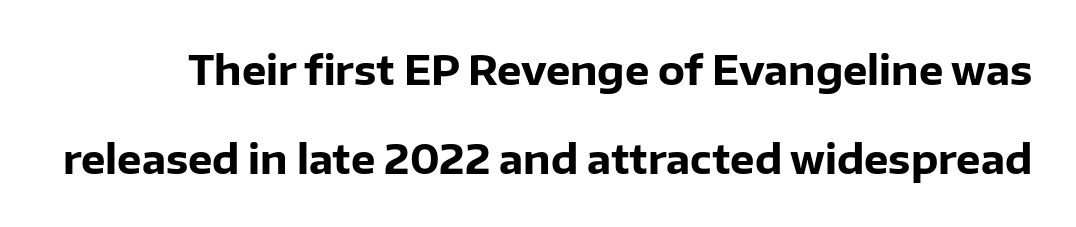
{"serif": "no", "italic": "no", "bold": "yes", "weight": "heavy", "width": "normal", "stroke_contrast": "low", "x_height": "medium", "monospaced": "no", "underline": "no", "line_spacing": "loose", "line_spacing_ratio": 2.27, "letter_spacing": "normal", "letter_spacing_em": 0.0, "glyph_px": 39}
